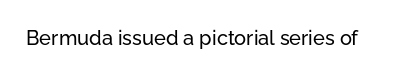
{"italic": "no", "underline": "no", "letter_spacing": "normal", "letter_spacing_em": 0.0, "glyph_px": 20}
